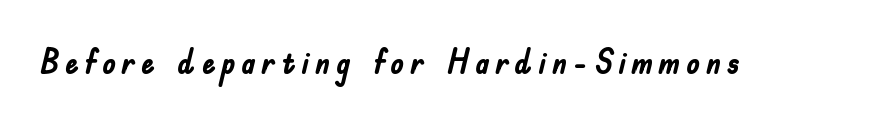
The glyphs are unaccompanied by any horizontal stroke below them. The face used here is proportionally spaced, like ordinary book or web type. In terms of weight, the rendering is a true, heavy bold. Note: no serifs on the glyphs.
